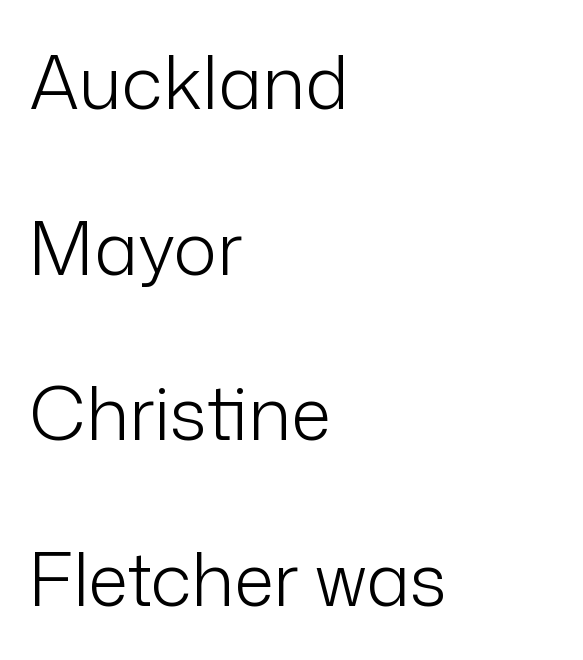
Students, note that the glyphs here touch the page at normal intervals. In CSS terms this would be text-align: left. Font category for this specimen: sans-serif. Think standard paragraph weight, or any step lighter than that. Is this a fixed-width face? No — the glyphs have proportional, varying widths.
